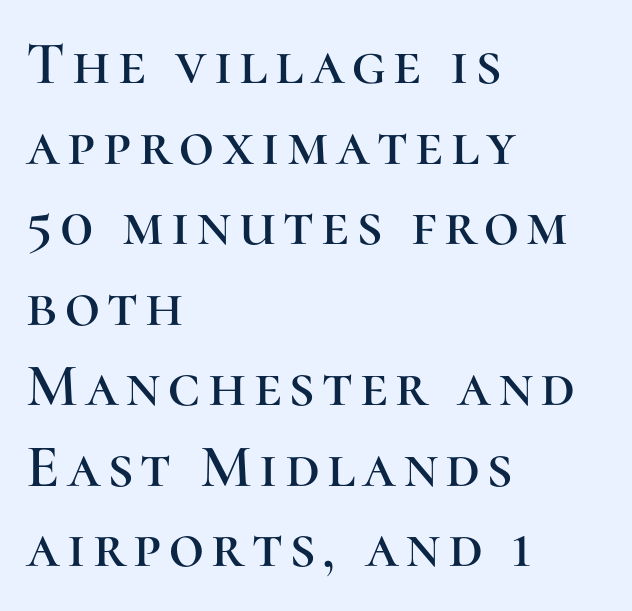
{"serif": "yes", "italic": "no", "width": "normal", "stroke_contrast": "high", "x_height": "medium", "monospaced": "no", "underline": "no", "align": "left", "line_spacing": "normal", "line_spacing_ratio": 1.32, "glyph_px": 61}
